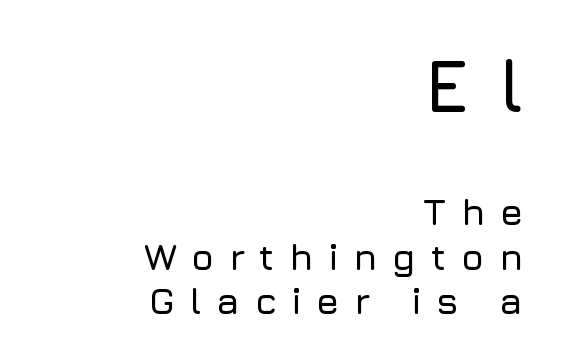
The image shows 74 px sans-serif type, upright; set right-aligned, line spacing 1.21x, unusually wide letter spacing (+0.39 em), not underlined; the first (top) block is 2.0x larger; low stroke contrast and a medium x-height.
